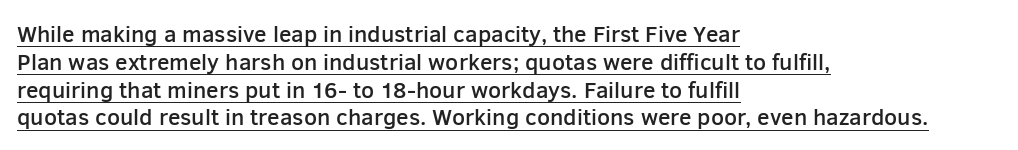
Students, this is semibold: more ink than regular, less than bold. Students, observe the line beneath the letters — that is underlining. Vertical strokes here are truly vertical. The lines in this sample share a left origin and differ only in where they stop. Default kerning and tracking; the words read as compact shapes.
